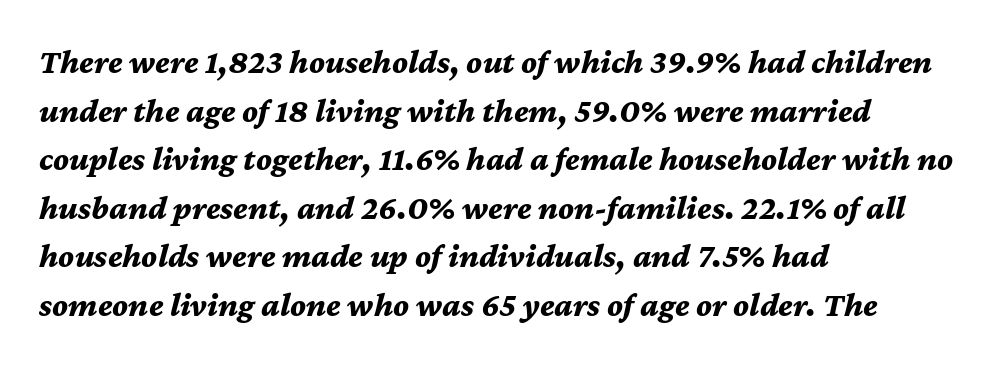
The image shows 34 px bold type, italic (leaning right); set left-aligned, normal line spacing (1.43x), normal letter spacing, not underlined; medium stroke contrast and a medium x-height.
